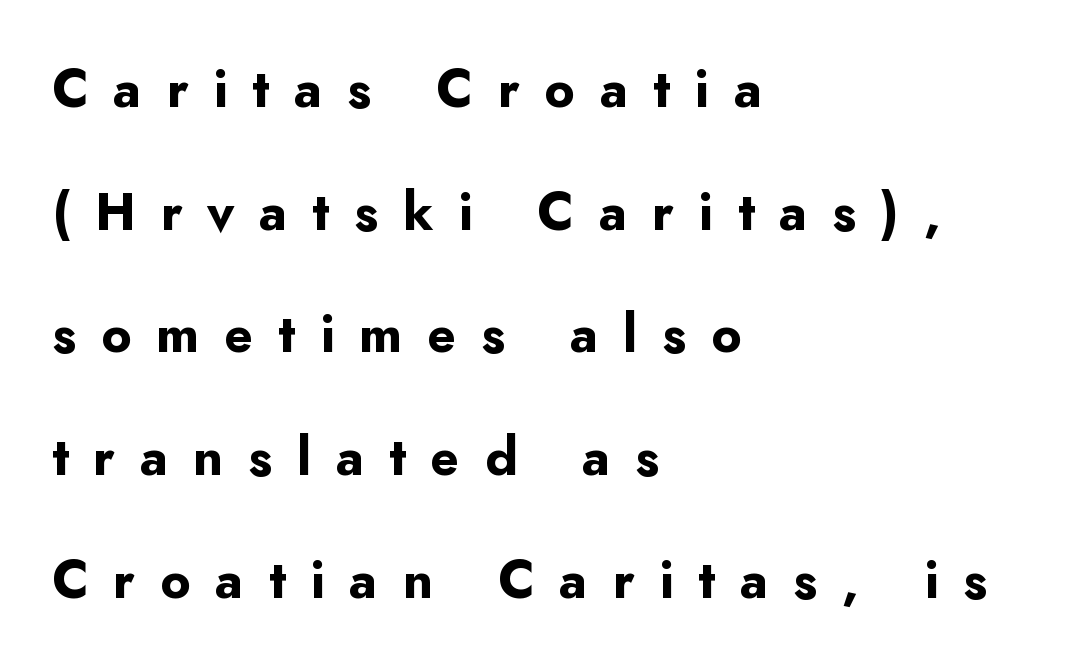
Q: Is the text bold? A: Yes.
Q: Is the text italic (slanted)? A: No, it is upright.
Q: Is the typeface a serif or a sans-serif typeface? A: Sans-serif.
Q: Is the text underlined? A: No.
Q: How is the paragraph aligned? A: Left-aligned.
Q: Is the spacing between letters normal or unusually wide? A: Unusually wide.
Q: Is the spacing between lines tight, normal or loose? A: Loose.
Q: Width (condensed, normal, or wide)? A: Normal.
Q: Stroke contrast? A: Low.
Q: x-height? A: Small.
Q: Monospaced? A: No.
